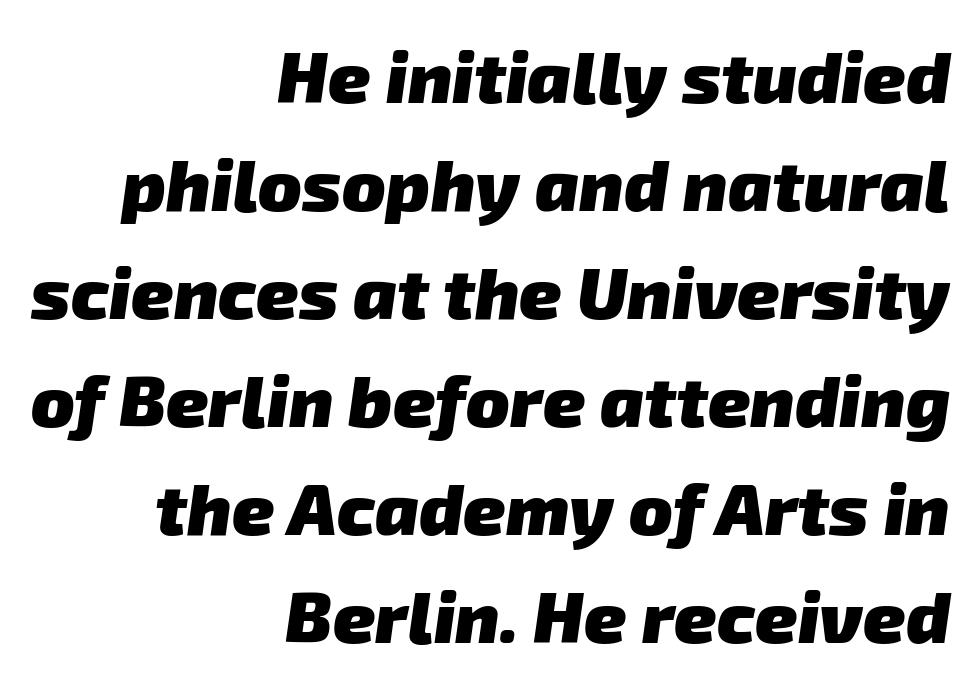
The image shows 72 px heavy sans-serif type; set right-aligned, normal line spacing (1.5x), normal letter spacing, not underlined; low stroke contrast and a medium x-height.
